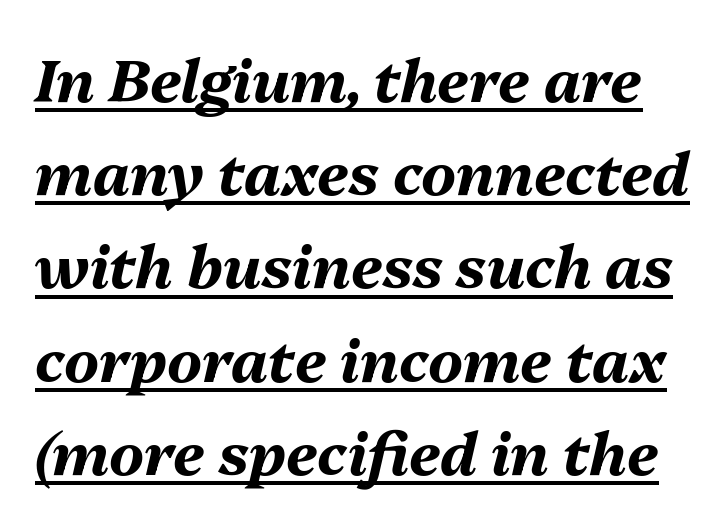
{"italic": "yes", "lean": "right", "slant_degrees": 13, "bold": "yes", "weight": "bold", "width": "normal", "stroke_contrast": "medium", "x_height": "medium", "monospaced": "no", "underline": "yes", "line_spacing": "normal", "line_spacing_ratio": 1.58, "letter_spacing": "normal", "letter_spacing_em": 0.0, "glyph_px": 59}
